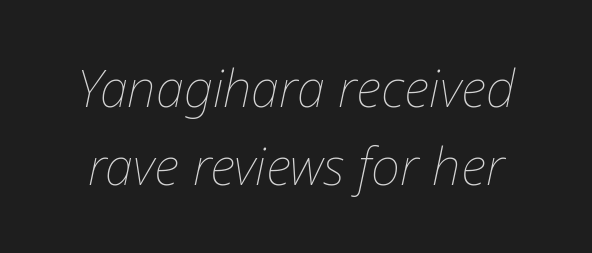
The image shows 51 px thin type, italic (leaning right); set normal line spacing (1.53x), normal letter spacing, not underlined; low stroke contrast and a medium x-height.
